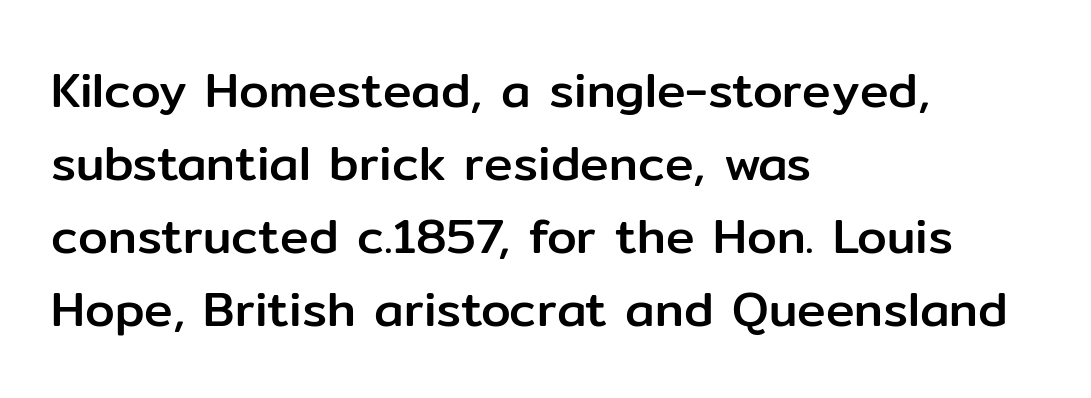
The image shows 48 px sans-serif type, upright; set left-aligned, normal line spacing (1.52x), normal letter spacing, not underlined; low stroke contrast and a medium x-height.
